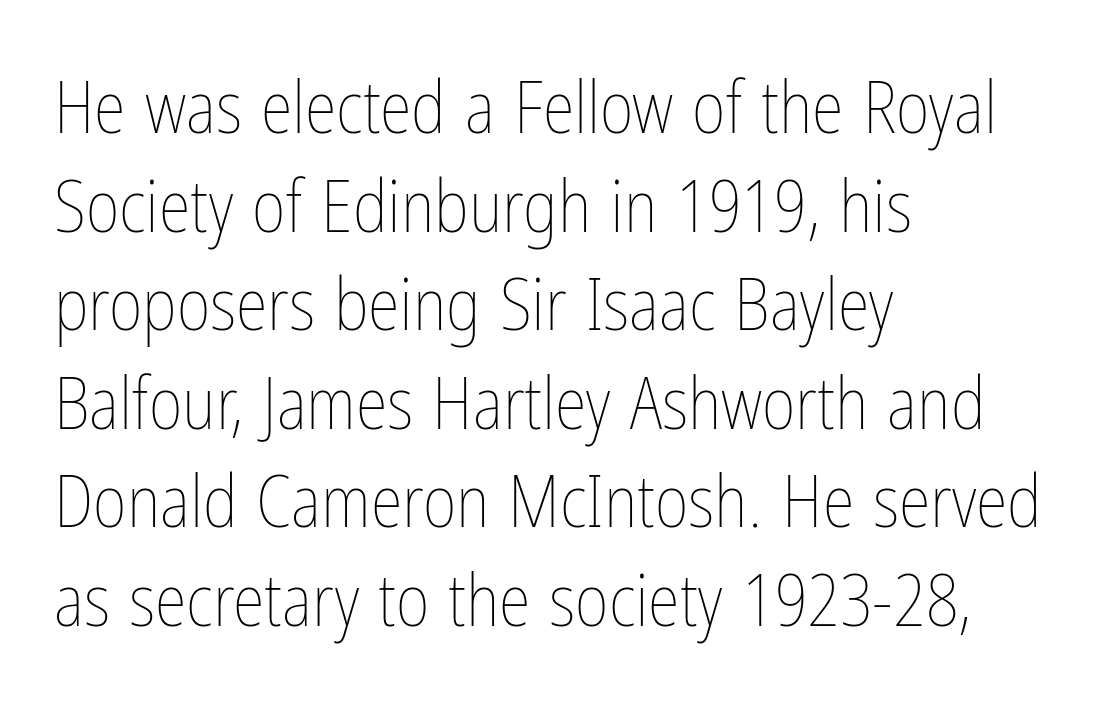
Q: Is the text bold? A: No.
Q: Is the text italic (slanted)? A: No, it is upright.
Q: Is the text underlined? A: No.
Q: How is the paragraph aligned? A: Left-aligned.
Q: Is the spacing between letters normal or unusually wide? A: Normal.
Q: Is the spacing between lines tight, normal or loose? A: Normal.
Q: Width (condensed, normal, or wide)? A: Condensed.
Q: Stroke contrast? A: Low.
Q: x-height? A: Medium.
Q: Monospaced? A: No.
